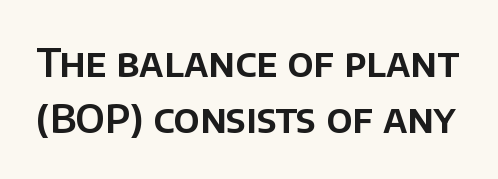
The image shows 39 px sans-serif type, upright; set normal line spacing (1.44x), normal letter spacing, not underlined; low stroke contrast and a large x-height.
